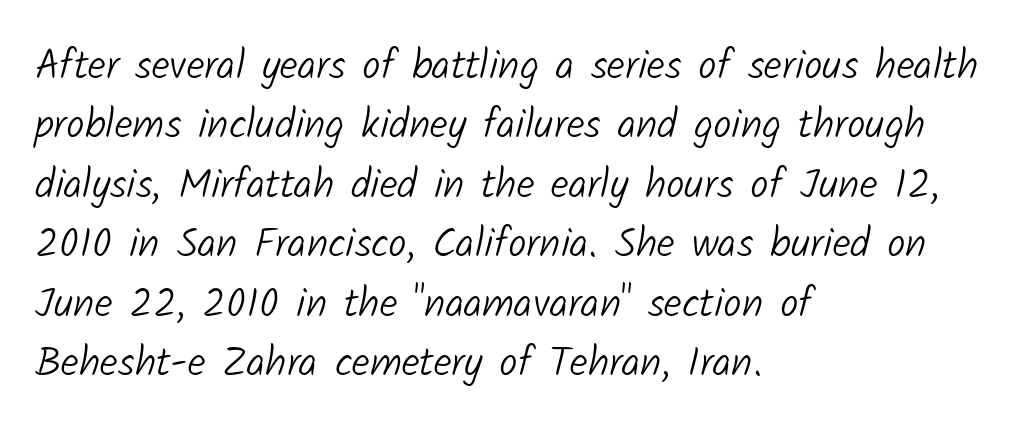
{"serif": "no", "bold": "no", "weight": "light", "width": "normal", "stroke_contrast": "low", "x_height": "medium", "monospaced": "no", "underline": "no", "align": "left", "line_spacing": "normal", "line_spacing_ratio": 1.45, "letter_spacing": "normal", "letter_spacing_em": 0.0, "glyph_px": 41}
